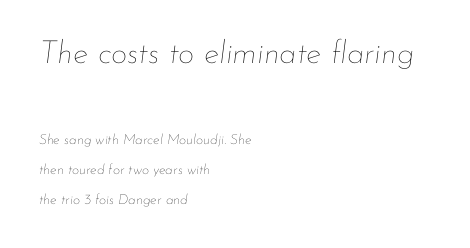
{"italic": "yes", "lean": "right", "slant_degrees": 7, "bold": "no", "weight": "thin", "width": "normal", "stroke_contrast": "low", "x_height": "small", "monospaced": "no", "underline": "no", "align": "left", "line_spacing": "loose", "line_spacing_ratio": 2.14, "letter_spacing": "normal", "letter_spacing_em": 0.0, "larger_block": "first", "size_ratio": 2.29, "glyph_px": 32}
